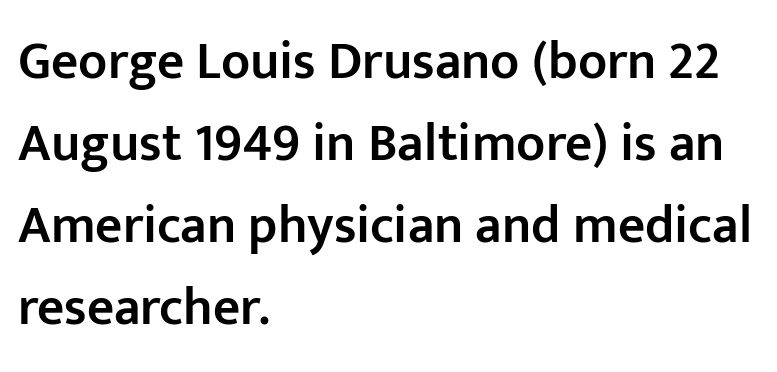
{"serif": "no", "italic": "no", "bold": "semi", "weight": "semibold", "width": "normal", "stroke_contrast": "low", "x_height": "medium", "monospaced": "no", "underline": "no", "align": "left", "line_spacing": "normal", "line_spacing_ratio": 1.55, "letter_spacing": "normal", "letter_spacing_em": 0.0, "glyph_px": 53}
